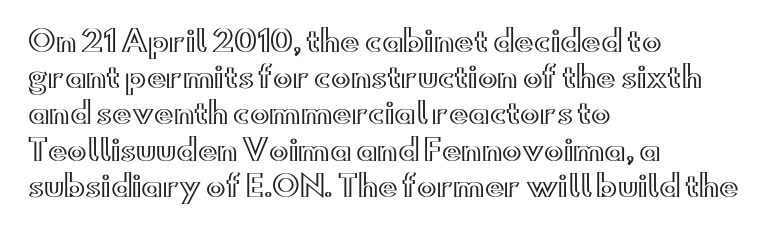
The image shows 29 px wide type, upright; set left-aligned, normal line spacing (1.25x), normal letter spacing, not underlined; a small x-height.
